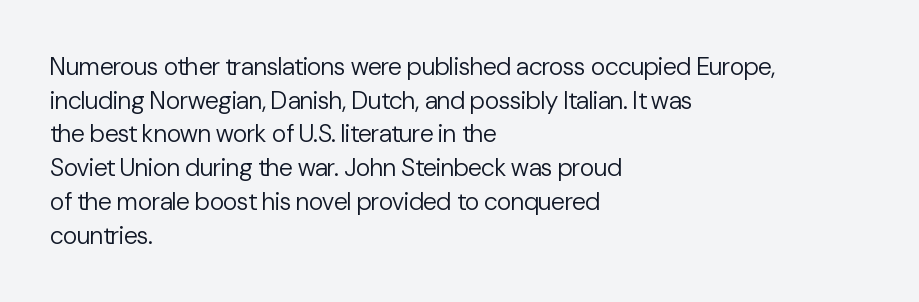
The image shows 25 px text type, upright; set left-aligned, normal line spacing (1.35x), normal letter spacing, not underlined.
